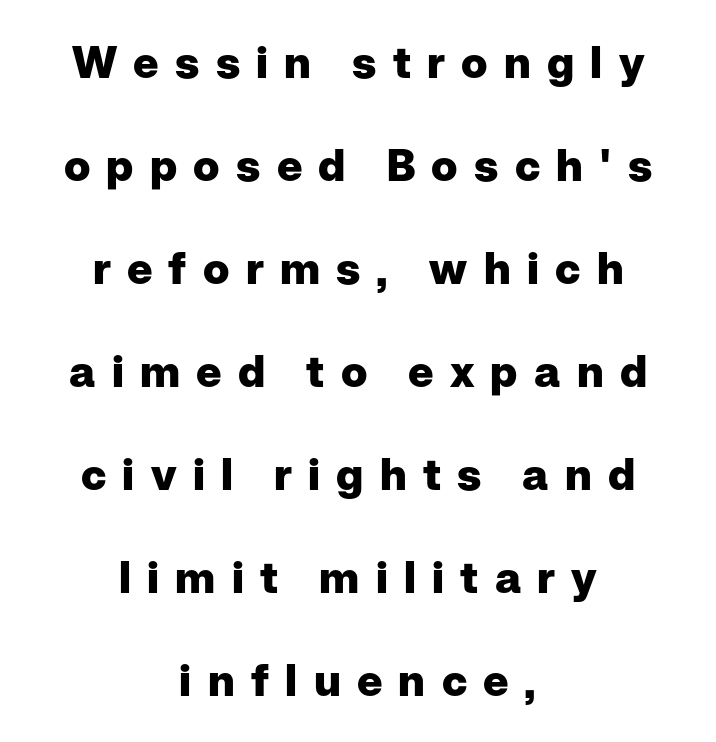
{"serif": "no", "italic": "no", "bold": "yes", "weight": "heavy", "width": "normal", "stroke_contrast": "low", "x_height": "medium", "monospaced": "no", "underline": "no", "align": "center", "line_spacing": "loose", "line_spacing_ratio": 2.34, "letter_spacing": "wide", "letter_spacing_em": 0.37, "glyph_px": 44}
